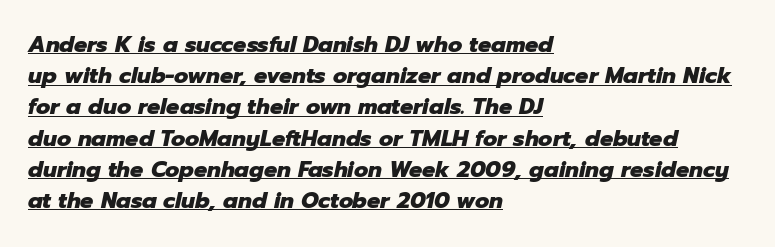
{"italic": "yes", "lean": "right", "slant_degrees": 12, "bold": "yes", "underline": "yes", "align": "left", "line_spacing": "normal", "line_spacing_ratio": 1.42, "letter_spacing": "normal", "letter_spacing_em": 0.0, "glyph_px": 22}
